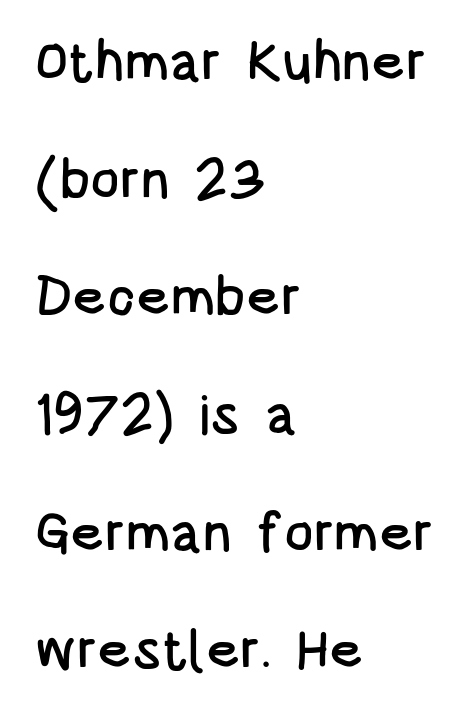
{"serif": "no", "italic": "no", "width": "condensed", "stroke_contrast": "low", "x_height": "large", "monospaced": "no", "underline": "no", "align": "left", "line_spacing": "loose", "line_spacing_ratio": 2.14, "letter_spacing": "normal", "letter_spacing_em": 0.0, "glyph_px": 55}
